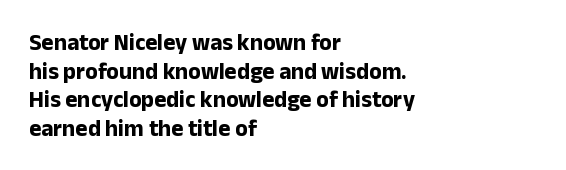
{"italic": "no", "bold": "yes", "underline": "no", "align": "left", "line_spacing_ratio": 1.24, "letter_spacing": "normal", "letter_spacing_em": 0.0, "glyph_px": 23}
